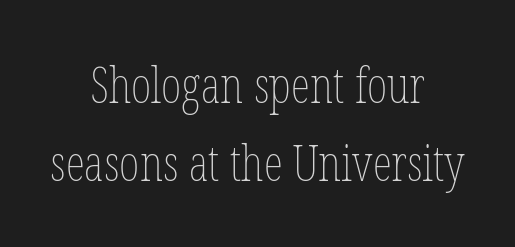
{"italic": "no", "bold": "no", "weight": "thin", "width": "condensed", "stroke_contrast": "low", "x_height": "medium", "monospaced": "no", "underline": "no", "align": "center", "line_spacing": "normal", "line_spacing_ratio": 1.6, "letter_spacing": "normal", "letter_spacing_em": 0.0, "glyph_px": 49}
